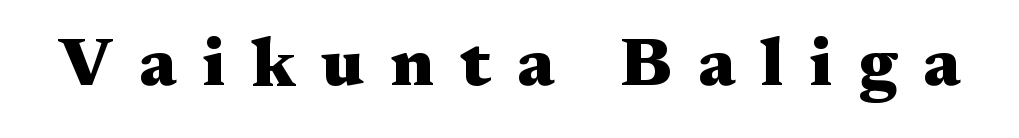
Q: Is the text bold? A: Yes.
Q: Is the text italic (slanted)? A: No, it is upright.
Q: Is the typeface a serif or a sans-serif typeface? A: Serif.
Q: Is the text underlined? A: No.
Q: Is the spacing between letters normal or unusually wide? A: Unusually wide.
Q: Width (condensed, normal, or wide)? A: Wide.
Q: Stroke contrast? A: Medium.
Q: x-height? A: Medium.
Q: Monospaced? A: No.
